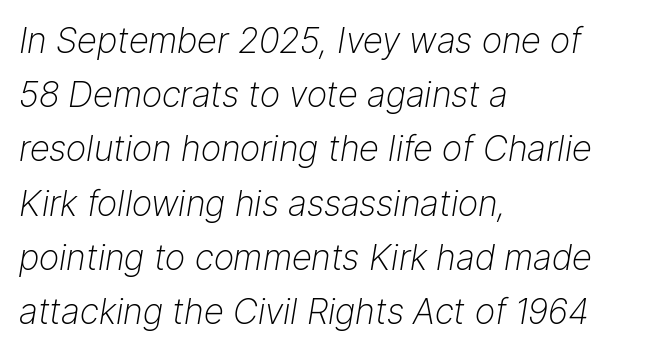
The image shows 35 px light type, italic (leaning right); set left-aligned, normal line spacing (1.55x), normal letter spacing, not underlined; low stroke contrast and a medium x-height.
